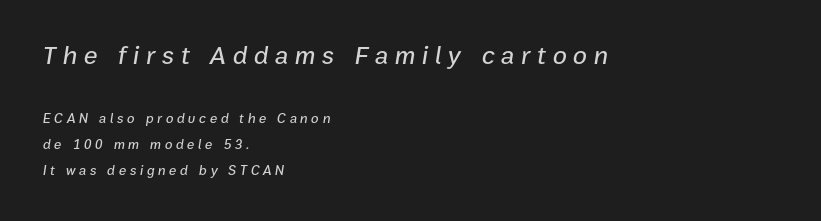
The image shows 26 px text type, italic (leaning right); set left-aligned, line spacing 1.83x, unusually wide letter spacing (+0.25 em), not underlined; the first (top) block is 1.86x larger.
